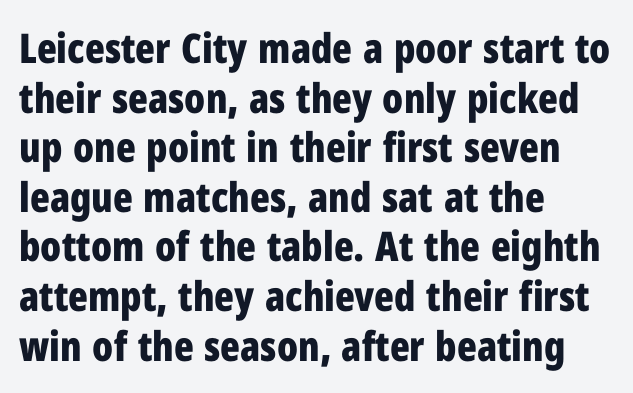
{"serif": "no", "italic": "no", "bold": "yes", "weight": "bold", "width": "condensed", "stroke_contrast": "low", "x_height": "medium", "monospaced": "no", "underline": "no", "align": "left", "line_spacing_ratio": 1.21, "letter_spacing": "normal", "letter_spacing_em": 0.0, "glyph_px": 41}
